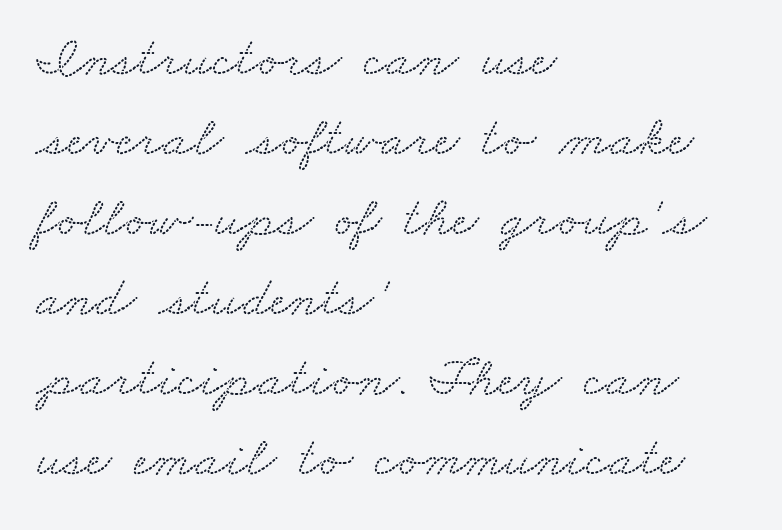
Q: Is the text underlined? A: No.
Q: How is the paragraph aligned? A: Left-aligned.
Q: Is the spacing between letters normal or unusually wide? A: Normal.
Q: Is the spacing between lines tight, normal or loose? A: Normal.
Q: Width (condensed, normal, or wide)? A: Wide.
Q: Stroke contrast? A: Low.
Q: x-height? A: Small.
Q: Monospaced? A: No.
